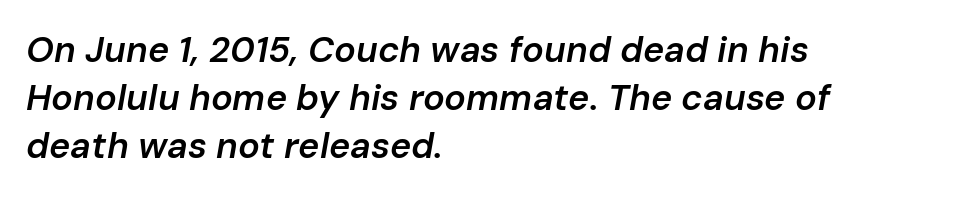
{"italic": "yes", "lean": "right", "slant_degrees": 10, "bold": "semi", "weight": "semibold", "width": "normal", "stroke_contrast": "low", "x_height": "medium", "monospaced": "no", "underline": "no", "align": "left", "line_spacing": "normal", "line_spacing_ratio": 1.34, "letter_spacing": "normal", "letter_spacing_em": 0.0, "glyph_px": 36}
